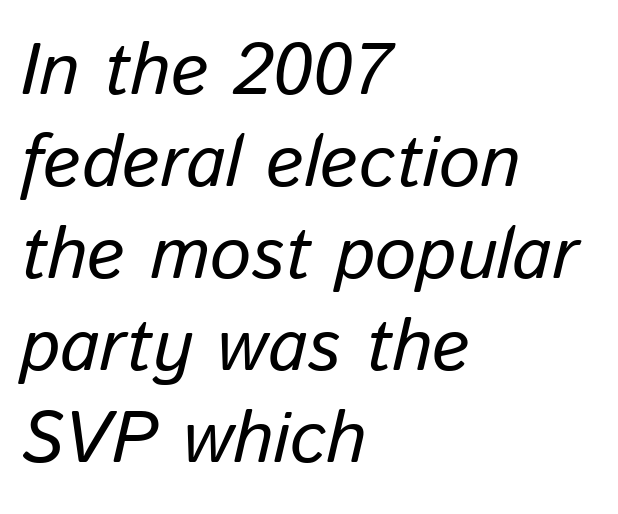
Leading matches the norm, producing a regular column. The rendering anchors every line to the left-hand side. Standard letterfit; no display-style spreading of the glyphs. The rendering uses natural spacing where letterforms have individual widths.
